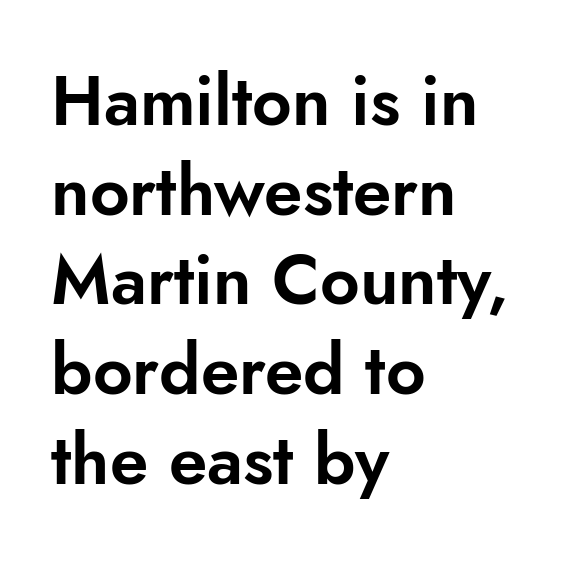
Just letters on the line, the space beneath them empty. Whoever set this chose a conventional vertical rhythm. These lines are rendered in a variable-pitch font. The face used here is a sans, in the tradition of grotesques and geometrics.
